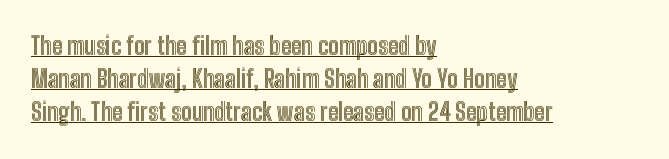
{"italic": "no", "underline": "yes", "align": "left", "line_spacing": "normal", "line_spacing_ratio": 1.38, "letter_spacing": "normal", "letter_spacing_em": 0.0, "glyph_px": 24}
